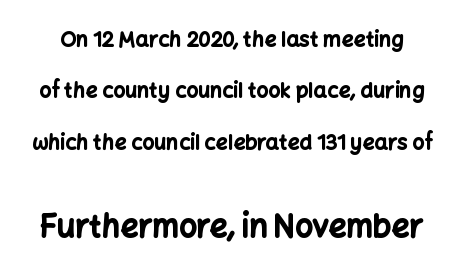
The passage shown stacks its lines with a broad gap. The specimen reads as upright at a glance. Notice how thick the strokes are: this is what a full bold looks like. Note: no serifs on the glyphs. Plain, unruled lines of type.
